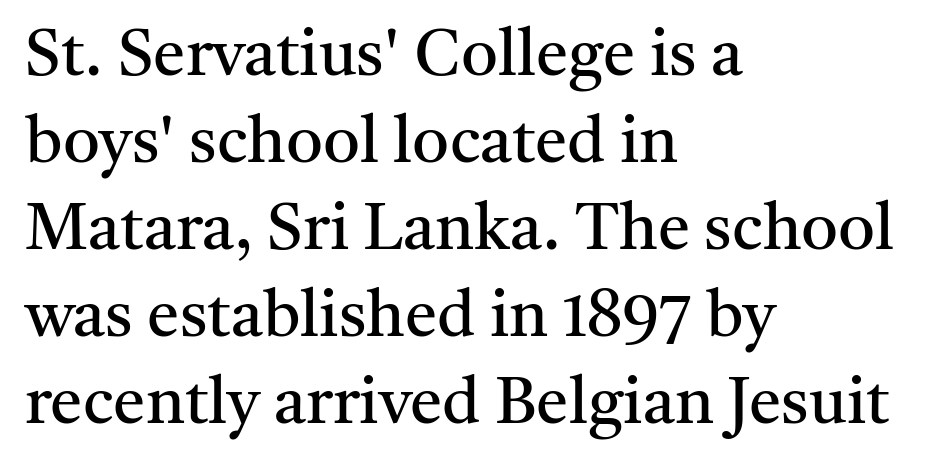
The image shows 65 px regular-weight serif type, upright; set left-aligned, normal line spacing (1.34x), normal letter spacing, not underlined; medium stroke contrast and a medium x-height.
